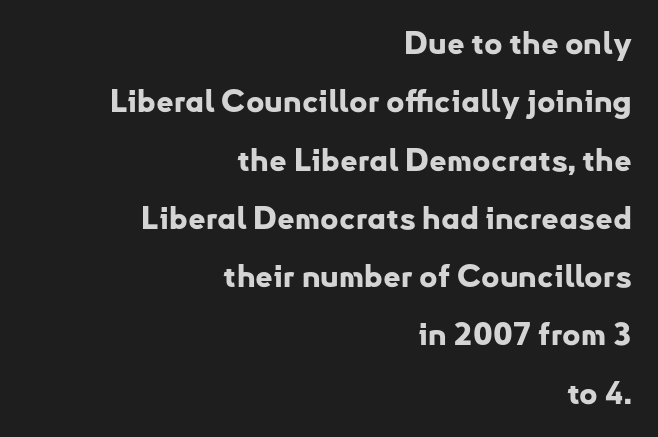
Q: Is the text bold? A: Yes.
Q: Is the text italic (slanted)? A: No, it is upright.
Q: Is the typeface a serif or a sans-serif typeface? A: Sans-serif.
Q: Is the text underlined? A: No.
Q: How is the paragraph aligned? A: Right-aligned.
Q: Is the spacing between letters normal or unusually wide? A: Normal.
Q: Width (condensed, normal, or wide)? A: Normal.
Q: Stroke contrast? A: Low.
Q: x-height? A: Small.
Q: Monospaced? A: No.
